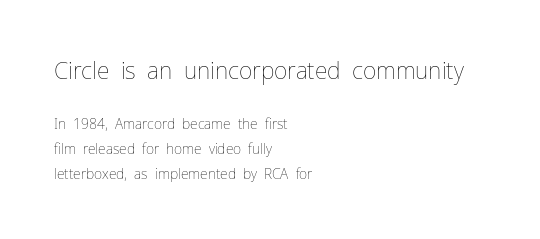
Q: Is the text bold? A: No.
Q: Is the text italic (slanted)? A: No, it is upright.
Q: Is the text underlined? A: No.
Q: How is the paragraph aligned? A: Left-aligned.
Q: Is the spacing between letters normal or unusually wide? A: Normal.
Q: Which block of text is set in a larger size, the first (top) or the second (bottom)? A: The first (top) one.
